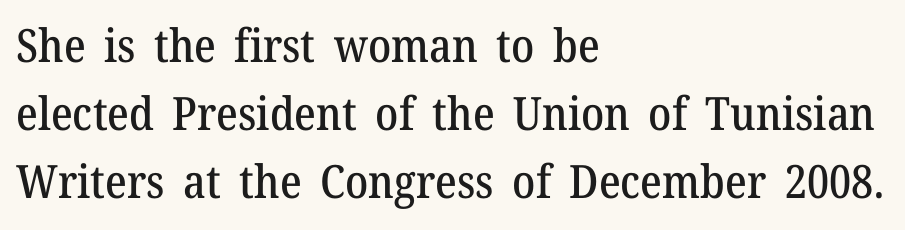
{"serif": "yes", "italic": "no", "width": "normal", "stroke_contrast": "medium", "x_height": "medium", "monospaced": "no", "underline": "no", "align": "left", "line_spacing": "normal", "line_spacing_ratio": 1.48, "letter_spacing": "normal", "letter_spacing_em": 0.0, "glyph_px": 46}
